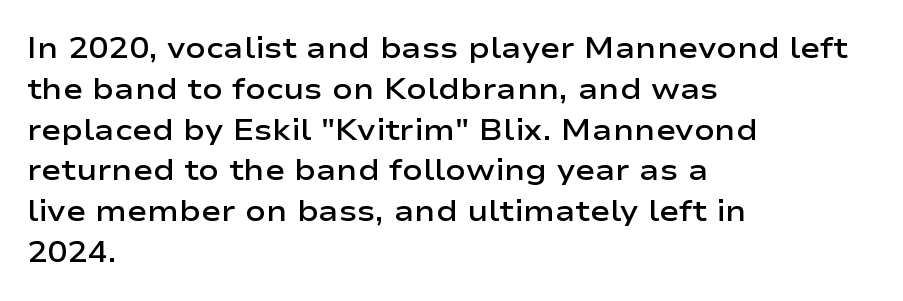
Vertical strokes here are truly vertical. A clean baseline with only descenders dipping below it. Does the copy run flush right? No — it runs flush left. Is the type bold? Partly — it's a semibold, heavier than regular but not fully bold.
